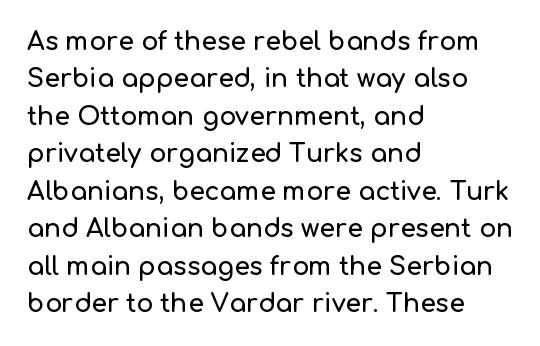
{"italic": "no", "underline": "no", "align": "left", "line_spacing": "normal", "line_spacing_ratio": 1.5, "letter_spacing": "normal", "letter_spacing_em": 0.0, "glyph_px": 25}
